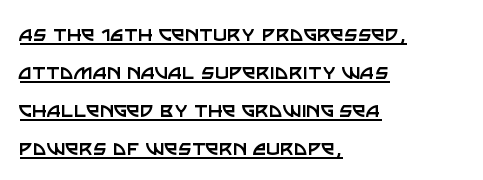
The image shows 24 px text type, upright; set left-aligned, normal line spacing (1.58x), normal letter spacing, underlined.
